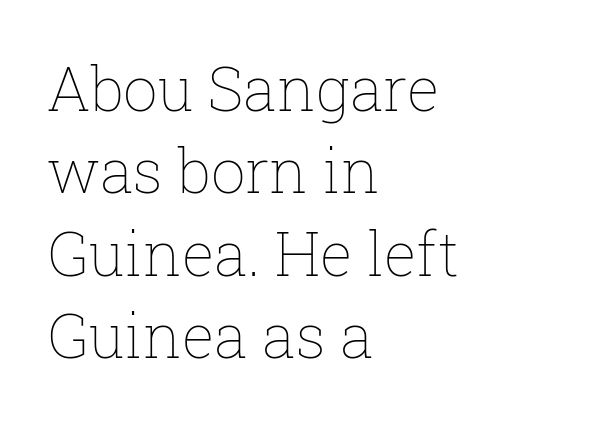
The image shows 61 px thin type, upright; set left-aligned, normal line spacing (1.35x), normal letter spacing, not underlined; low stroke contrast and a medium x-height.
